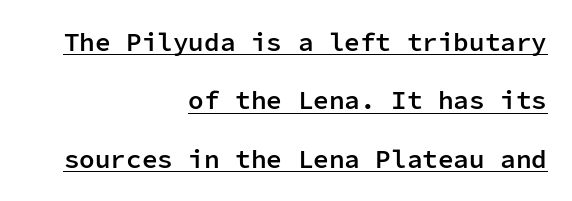
{"italic": "no", "bold": "semi", "underline": "yes", "align": "right", "line_spacing": "loose", "line_spacing_ratio": 2.25, "letter_spacing": "normal", "letter_spacing_em": 0.0, "glyph_px": 26}
